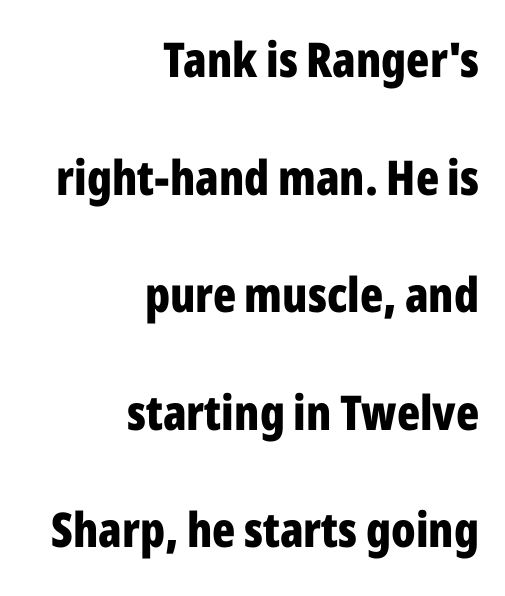
{"serif": "no", "italic": "no", "bold": "yes", "weight": "bold", "width": "condensed", "stroke_contrast": "low", "x_height": "medium", "monospaced": "no", "underline": "no", "align": "right", "line_spacing": "loose", "line_spacing_ratio": 2.45, "letter_spacing": "normal", "letter_spacing_em": 0.0, "glyph_px": 48}
